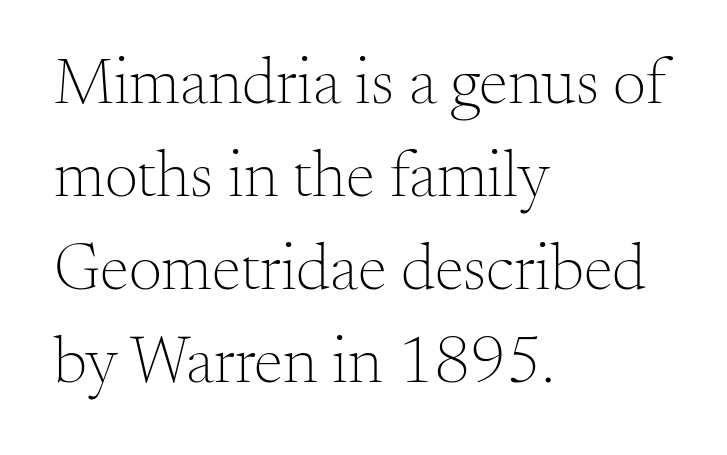
The image shows 66 px light serif type, upright; set left-aligned, normal line spacing (1.41x), normal letter spacing, not underlined; medium stroke contrast and a small x-height.
